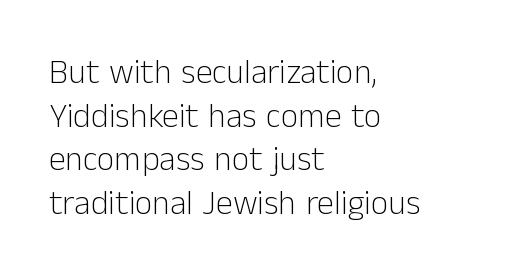
Check under the words: just untouched page. Caption: standard tracking, unaltered. Summary of vertical rhythm: regular, with standard interline spacing. This sample has the flowing, uneven cadence of proportional lettering. Typographically, this falls in the sans-serif category.
